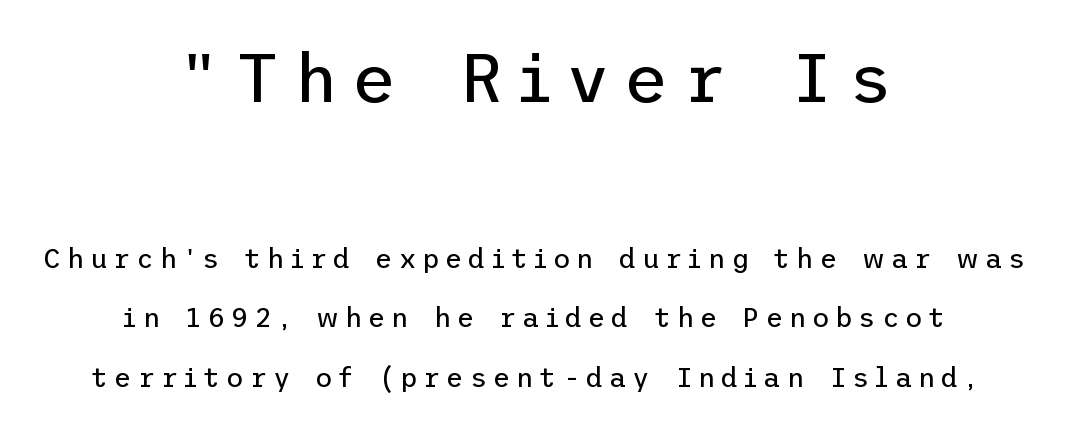
Descenders are the only things crossing below the line. The vertical gap from one line to the next is large. Someone cranked the tracking dial way up on this one. In terms of posture, this sample is upright. A student would notice the top passage is typeset larger than what follows.
